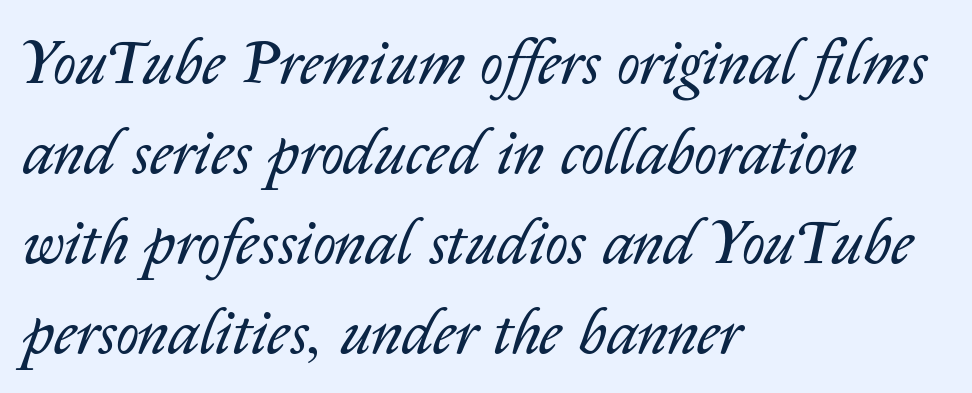
Q: Is the text bold? A: No.
Q: Is the text italic (slanted)? A: Yes, it leans right by about 14 degrees.
Q: Is the text underlined? A: No.
Q: How is the paragraph aligned? A: Left-aligned.
Q: Is the spacing between letters normal or unusually wide? A: Normal.
Q: Is the spacing between lines tight, normal or loose? A: Normal.
Q: Width (condensed, normal, or wide)? A: Normal.
Q: Stroke contrast? A: Low.
Q: x-height? A: Medium.
Q: Monospaced? A: No.
